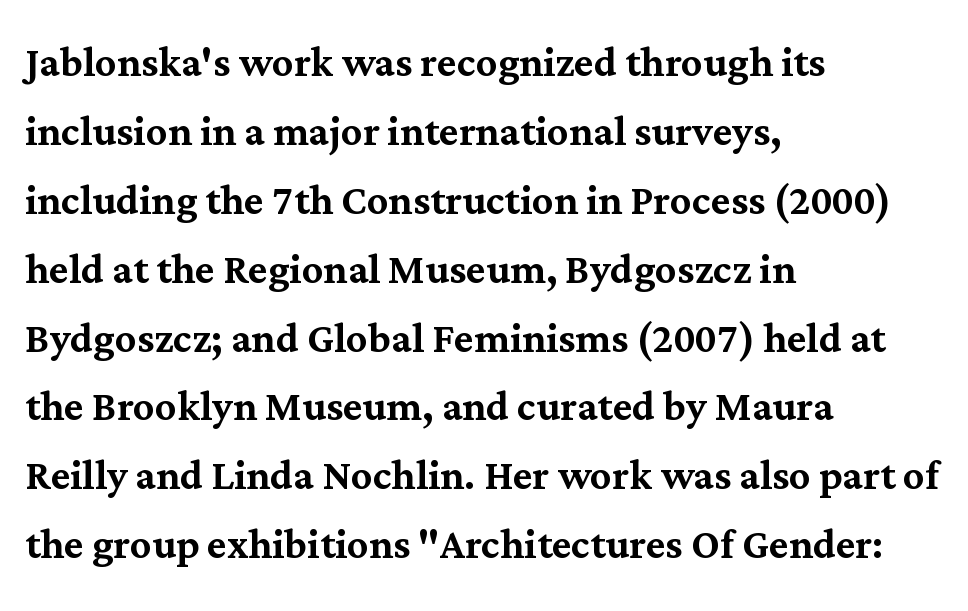
The image shows 53 px serif type, upright; set left-aligned, normal line spacing (1.3x), normal letter spacing, not underlined; medium stroke contrast and a medium x-height.
